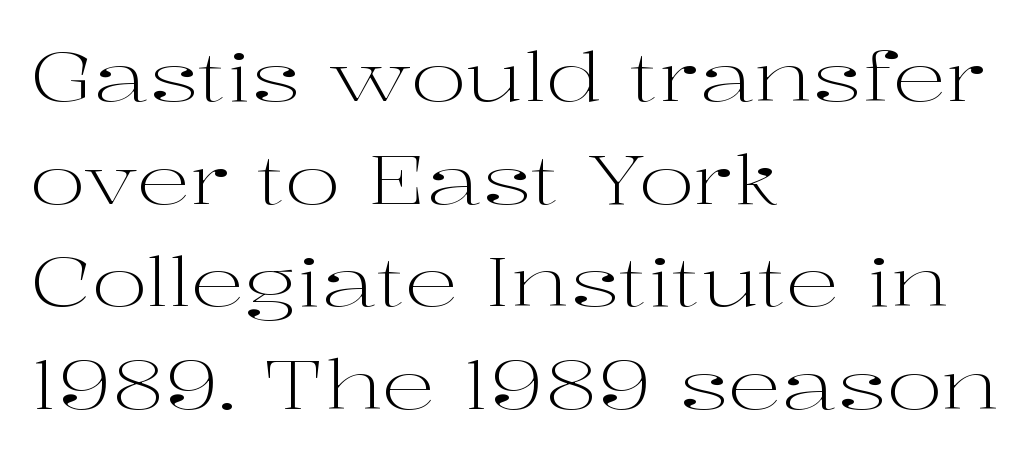
Q: Is the text bold? A: No.
Q: Is the text italic (slanted)? A: No, it is upright.
Q: Is the typeface a serif or a sans-serif typeface? A: Serif.
Q: Is the text underlined? A: No.
Q: How is the paragraph aligned? A: Left-aligned.
Q: Is the spacing between letters normal or unusually wide? A: Normal.
Q: Is the spacing between lines tight, normal or loose? A: Normal.
Q: Width (condensed, normal, or wide)? A: Wide.
Q: Stroke contrast? A: High.
Q: x-height? A: Medium.
Q: Monospaced? A: No.
